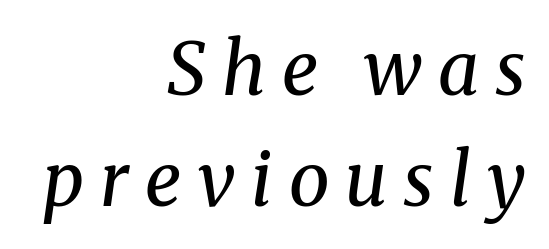
This rendering widens character spacing well past its baseline value. The font family rendered here belongs to the serif group. The area under the type is left untouched. Caption: face not bold, strokes unweighted. If you measured baseline to baseline, you'd find a middling distance.
